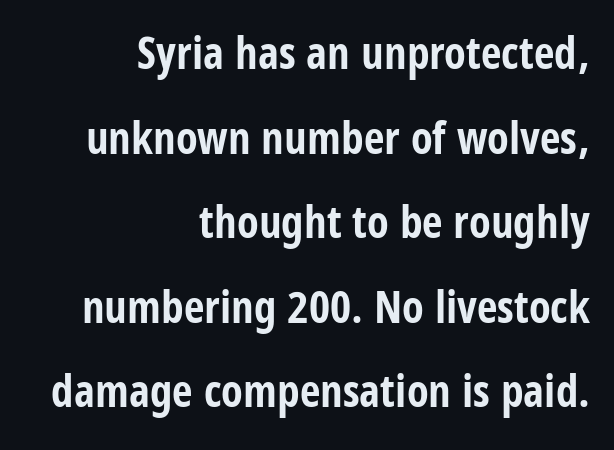
Q: Is the text bold? A: Yes.
Q: Is the text italic (slanted)? A: No, it is upright.
Q: Is the typeface a serif or a sans-serif typeface? A: Sans-serif.
Q: Is the text underlined? A: No.
Q: How is the paragraph aligned? A: Right-aligned.
Q: Is the spacing between letters normal or unusually wide? A: Normal.
Q: Width (condensed, normal, or wide)? A: Condensed.
Q: Stroke contrast? A: Low.
Q: x-height? A: Large.
Q: Monospaced? A: No.
